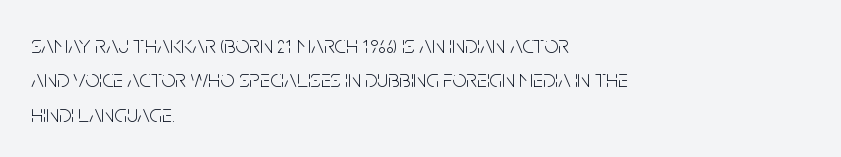
{"italic": "no", "bold": "no", "underline": "no", "align": "left", "line_spacing": "normal", "line_spacing_ratio": 1.38, "letter_spacing": "normal", "letter_spacing_em": 0.0, "glyph_px": 25}
